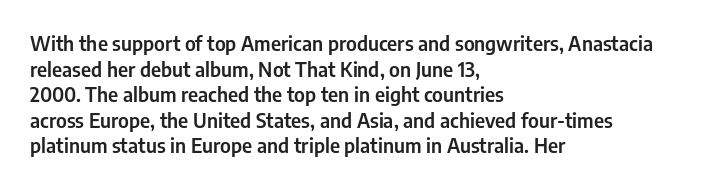
Q: Is the text italic (slanted)? A: No, it is upright.
Q: Is the text underlined? A: No.
Q: How is the paragraph aligned? A: Left-aligned.
Q: Is the spacing between letters normal or unusually wide? A: Normal.
Q: Is the spacing between lines tight, normal or loose? A: Normal.
